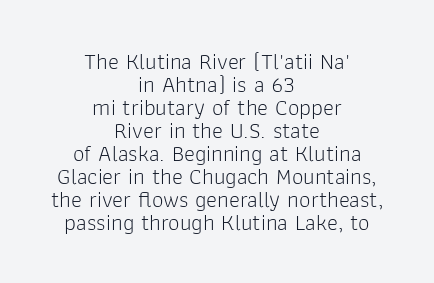
{"italic": "no", "bold": "no", "underline": "no", "align": "center", "line_spacing": "tight", "line_spacing_ratio": 1.0, "letter_spacing": "normal", "letter_spacing_em": 0.0, "glyph_px": 23}
